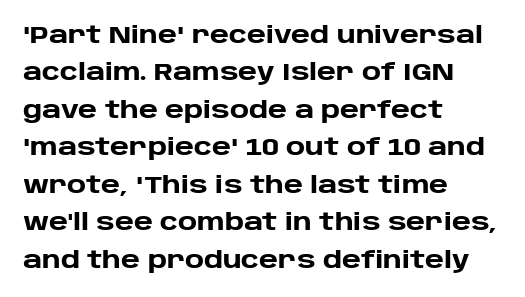
Q: Is the text bold? A: Yes.
Q: Is the text italic (slanted)? A: No, it is upright.
Q: Is the text underlined? A: No.
Q: How is the paragraph aligned? A: Left-aligned.
Q: Is the spacing between letters normal or unusually wide? A: Normal.
Q: Is the spacing between lines tight, normal or loose? A: Normal.
